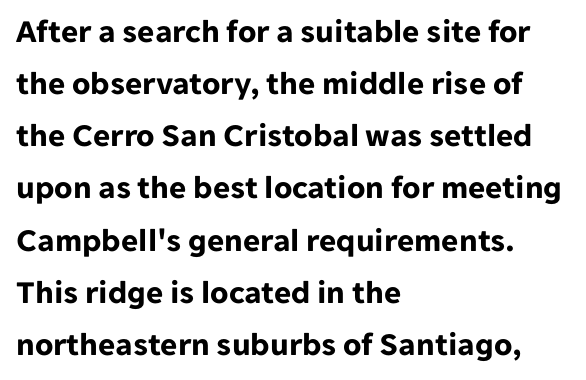
The image shows 33 px bold sans-serif type, upright; set left-aligned, normal line spacing (1.58x), normal letter spacing, not underlined; low stroke contrast and a medium x-height.
